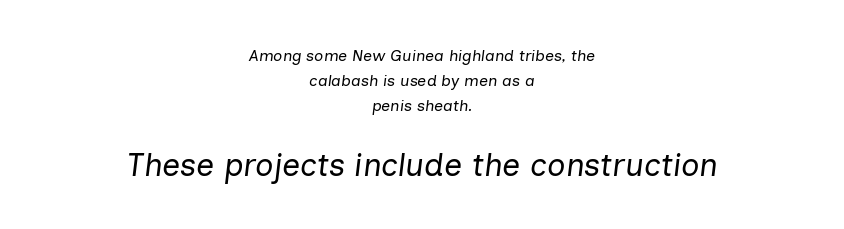
Q: Is the text bold? A: No.
Q: Is the text italic (slanted)? A: Yes, it leans right by about 7 degrees.
Q: Is the text underlined? A: No.
Q: How is the paragraph aligned? A: Centered.
Q: Is the spacing between letters normal or unusually wide? A: Normal.
Q: Is the spacing between lines tight, normal or loose? A: Normal.
Q: Which block of text is set in a larger size, the first (top) or the second (bottom)? A: The second (bottom) one.
Q: Width (condensed, normal, or wide)? A: Normal.
Q: Stroke contrast? A: Low.
Q: x-height? A: Medium.
Q: Monospaced? A: No.
